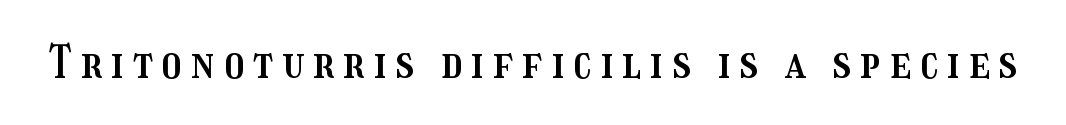
{"italic": "no", "width": "condensed", "stroke_contrast": "medium", "x_height": "medium", "monospaced": "no", "underline": "no", "letter_spacing": "wide", "letter_spacing_em": 0.21, "glyph_px": 44}
